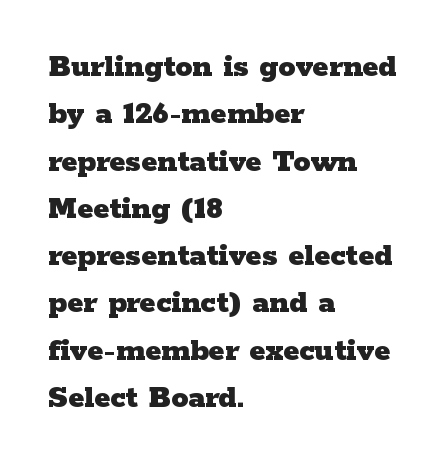
Q: Is the text bold? A: Yes.
Q: Is the text italic (slanted)? A: No, it is upright.
Q: Is the typeface a serif or a sans-serif typeface? A: Serif.
Q: Is the text underlined? A: No.
Q: How is the paragraph aligned? A: Left-aligned.
Q: Is the spacing between letters normal or unusually wide? A: Normal.
Q: Is the spacing between lines tight, normal or loose? A: Normal.
Q: Width (condensed, normal, or wide)? A: Wide.
Q: Stroke contrast? A: Low.
Q: x-height? A: Medium.
Q: Monospaced? A: No.
